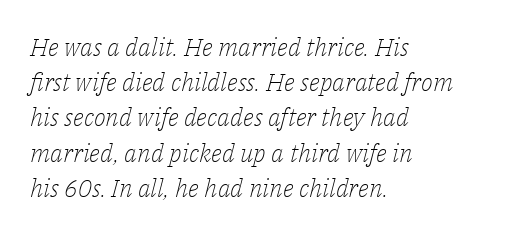
This sample is left-justified, so line endings fall wherever the words run out. The gap between lines stays unmarked. Is there much room between lines? A standard amount, neither cramped nor airy. Stem width sits at or under what a default text font uses. These lines keep a tight, regular rhythm from letter to letter.
